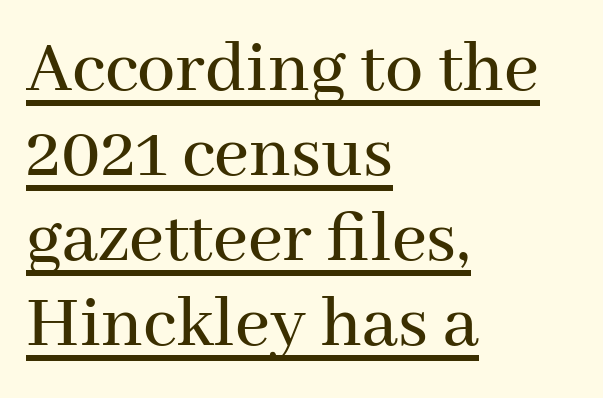
The image shows 76 px serif type, upright; set left-aligned, tight line spacing (1.12x), normal letter spacing, underlined; medium stroke contrast and a medium x-height.
